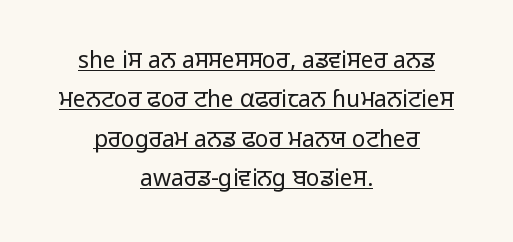
Line starts and ends both wander, symmetrically. Observe the ordinary spacing: letters are neighbours, not strangers. A typographer would call this underscored text. Vertical stems look standard width or narrower in stroke.
